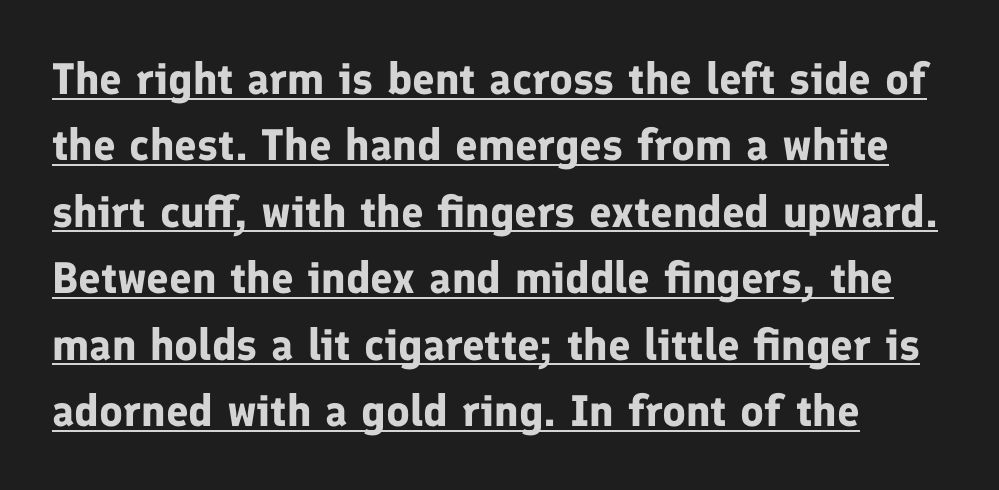
The image shows 44 px bold sans-serif type, upright; set normal line spacing (1.51x), normal letter spacing, underlined; low stroke contrast and a medium x-height.
